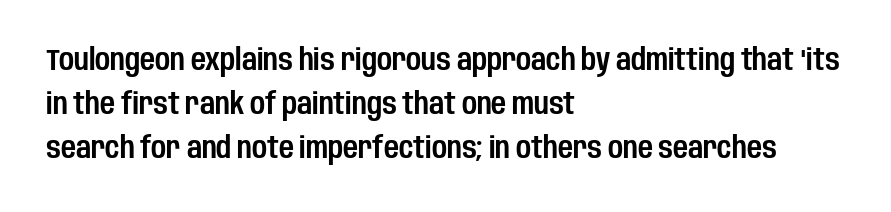
{"serif": "no", "italic": "no", "width": "condensed", "stroke_contrast": "low", "x_height": "large", "monospaced": "no", "underline": "no", "align": "left", "line_spacing": "normal", "line_spacing_ratio": 1.52, "letter_spacing": "normal", "letter_spacing_em": 0.0, "glyph_px": 29}
